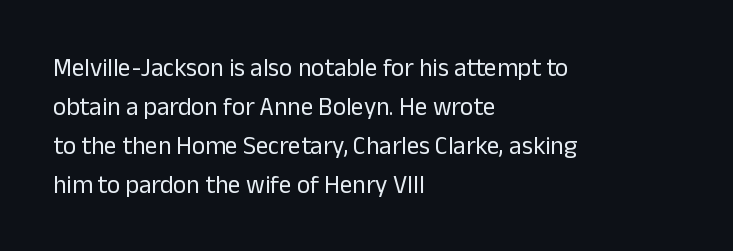
The space between consecutive lines is moderate. In terms of letterspacing, this is plain default setting. This rendering features lettering with no underline. Is the stroke heavy? The answer is a plain regular-or-lighter.
